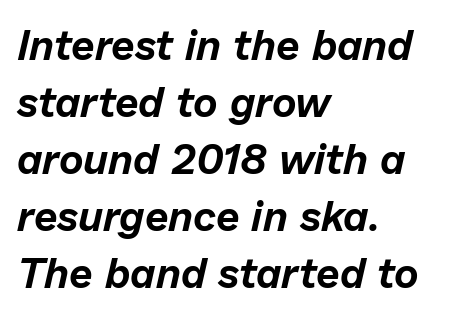
The image shows 42 px text type, italic (leaning right); set left-aligned, normal line spacing (1.36x), normal letter spacing, not underlined; low stroke contrast and a medium x-height.
